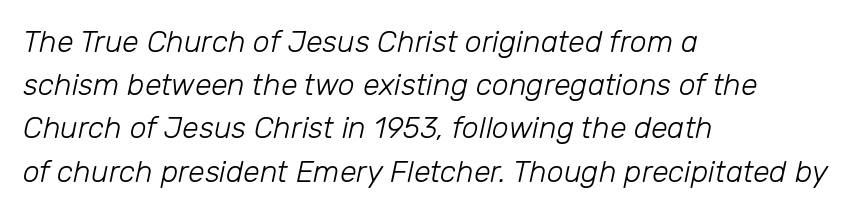
{"italic": "yes", "lean": "right", "slant_degrees": 12, "bold": "no", "weight": "light", "width": "normal", "stroke_contrast": "low", "x_height": "medium", "monospaced": "no", "underline": "no", "align": "left", "line_spacing": "normal", "line_spacing_ratio": 1.44, "letter_spacing": "normal", "letter_spacing_em": 0.0, "glyph_px": 30}
